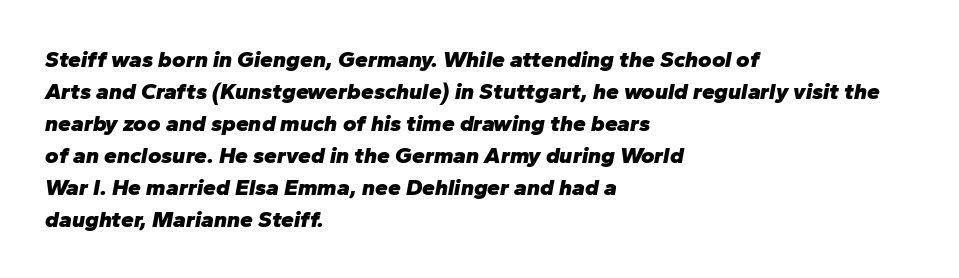
Q: Is the text bold? A: Yes.
Q: Is the text italic (slanted)? A: Yes, it leans right by about 10 degrees.
Q: Is the text underlined? A: No.
Q: How is the paragraph aligned? A: Left-aligned.
Q: Is the spacing between letters normal or unusually wide? A: Normal.
Q: Is the spacing between lines tight, normal or loose? A: Normal.
